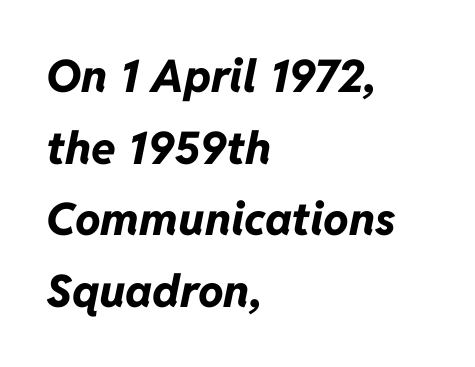
{"italic": "yes", "lean": "right", "slant_degrees": 11, "bold": "yes", "weight": "bold", "width": "normal", "stroke_contrast": "low", "x_height": "medium", "monospaced": "no", "underline": "no", "align": "left", "line_spacing": "normal", "line_spacing_ratio": 1.59, "letter_spacing": "normal", "letter_spacing_em": 0.0, "glyph_px": 45}
